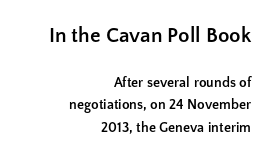
The image shows 21 px bold type, upright; set right-aligned, normal line spacing (1.61x), normal letter spacing, not underlined; the first (top) block is 1.5x larger.
